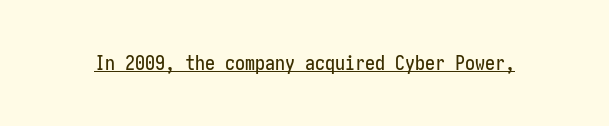
The letters stand upright; this is a roman face. Tracking here is standard; glyphs follow each other at the usual distance. Descenders here cross a horizontal rule under the line.
